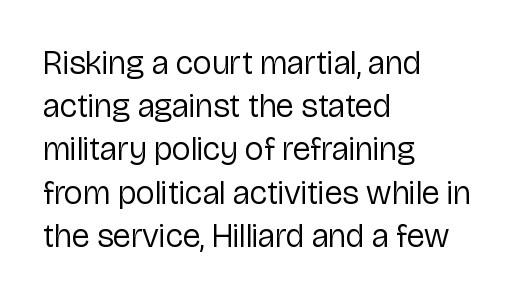
{"serif": "no", "italic": "no", "bold": "no", "weight": "regular", "width": "normal", "stroke_contrast": "low", "x_height": "medium", "monospaced": "no", "underline": "no", "align": "left", "line_spacing": "normal", "line_spacing_ratio": 1.31, "letter_spacing": "normal", "letter_spacing_em": 0.0, "glyph_px": 33}
